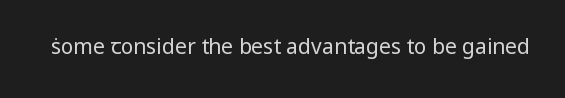
The passage shown is not underscored anywhere. The font's upright variant was chosen for this text. Stems here are at most as thick as an everyday book face. Observe the ordinary spacing: letters are neighbours, not strangers.
